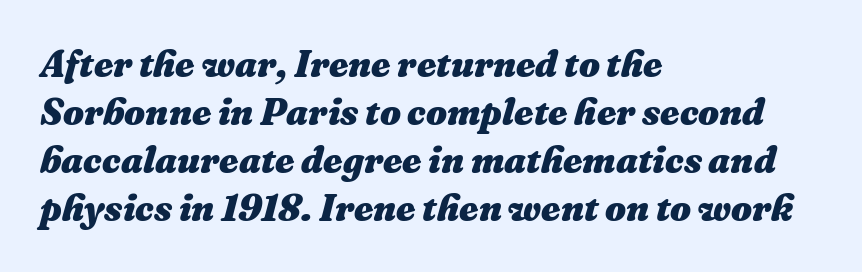
The image shows 37 px heavy type, italic (leaning right); set left-aligned, normal line spacing (1.3x), normal letter spacing, not underlined; medium stroke contrast and a medium x-height.
